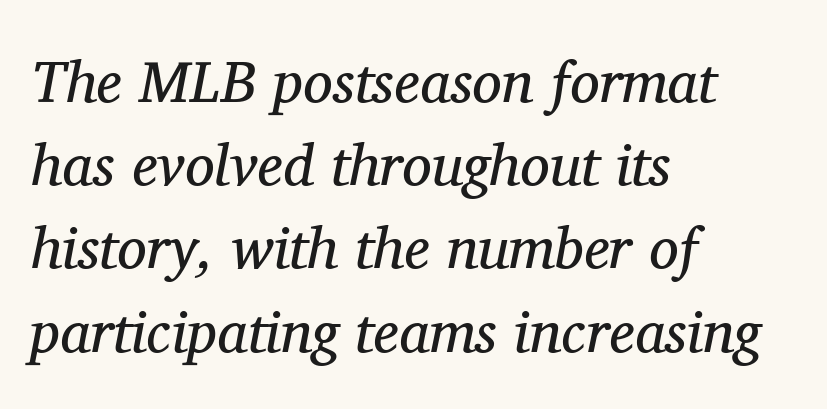
Q: Is the text bold? A: No.
Q: Is the text italic (slanted)? A: Yes, it leans right by about 11 degrees.
Q: Is the typeface a serif or a sans-serif typeface? A: Serif.
Q: Is the text underlined? A: No.
Q: How is the paragraph aligned? A: Left-aligned.
Q: Is the spacing between letters normal or unusually wide? A: Normal.
Q: Is the spacing between lines tight, normal or loose? A: Normal.
Q: Width (condensed, normal, or wide)? A: Normal.
Q: Stroke contrast? A: Medium.
Q: x-height? A: Medium.
Q: Monospaced? A: No.
